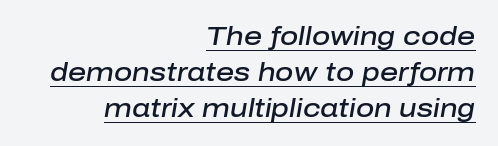
Vertically, the passage feels balanced, rows spaced as you'd expect. Students, note that the glyphs here touch the page at normal intervals. What weight is shown? A semibold, between regular and bold. The face used here appears with an underline applied. When letters slant like this, we call the style italic. Each line ends at the same right margin while the left side varies.
